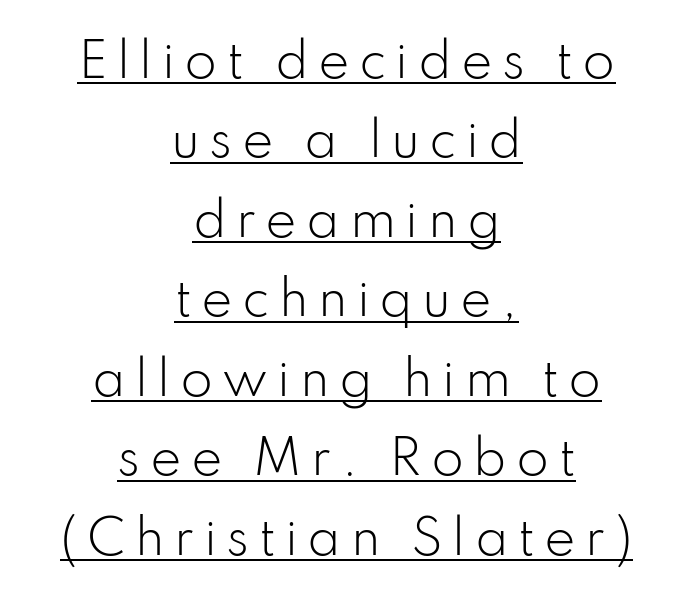
Q: Is the text bold? A: No.
Q: Is the text italic (slanted)? A: No, it is upright.
Q: Is the typeface a serif or a sans-serif typeface? A: Sans-serif.
Q: Is the text underlined? A: Yes.
Q: How is the paragraph aligned? A: Centered.
Q: Is the spacing between letters normal or unusually wide? A: Unusually wide.
Q: Is the spacing between lines tight, normal or loose? A: Normal.
Q: Width (condensed, normal, or wide)? A: Normal.
Q: Stroke contrast? A: Low.
Q: x-height? A: Small.
Q: Monospaced? A: No.
